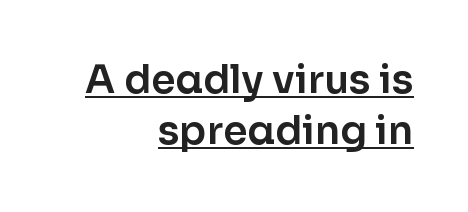
The image shows 39 px sans-serif type, upright; set right-aligned, normal line spacing (1.31x), normal letter spacing, underlined; low stroke contrast and a medium x-height.
